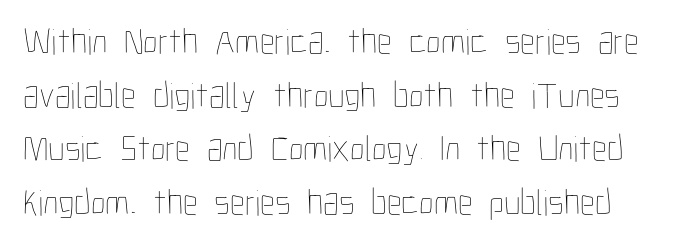
Is the type heavy? It reads as light-to-regular instead. Spacing verdict: proportional, widths tailored to each character. The lettering stays uniformly vertical, giving the passage a roman look. Each new line begins a customary step beneath the previous one.
